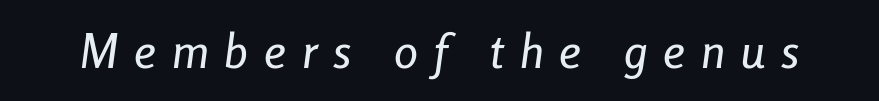
{"italic": "yes", "lean": "right", "slant_degrees": 8, "width": "condensed", "stroke_contrast": "low", "x_height": "medium", "monospaced": "no", "underline": "no", "letter_spacing": "wide", "letter_spacing_em": 0.33, "glyph_px": 48}
